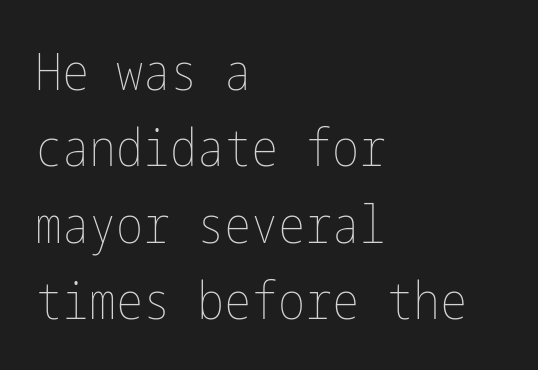
{"italic": "no", "bold": "no", "weight": "thin", "width": "condensed", "stroke_contrast": "low", "x_height": "medium", "underline": "no", "align": "left", "line_spacing": "normal", "line_spacing_ratio": 1.5, "letter_spacing": "normal", "letter_spacing_em": 0.0, "glyph_px": 51}
